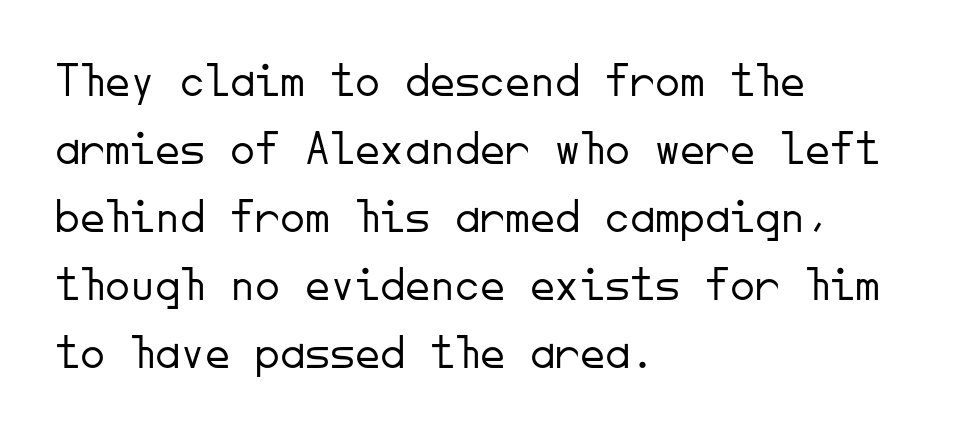
Q: Is the text bold? A: No.
Q: Is the text italic (slanted)? A: No, it is upright.
Q: Is the typeface a serif or a sans-serif typeface? A: Sans-serif.
Q: Is the text underlined? A: No.
Q: How is the paragraph aligned? A: Left-aligned.
Q: Is the spacing between letters normal or unusually wide? A: Normal.
Q: Is the spacing between lines tight, normal or loose? A: Normal.
Q: Width (condensed, normal, or wide)? A: Normal.
Q: Stroke contrast? A: Low.
Q: x-height? A: Small.
Q: Monospaced? A: Yes.
